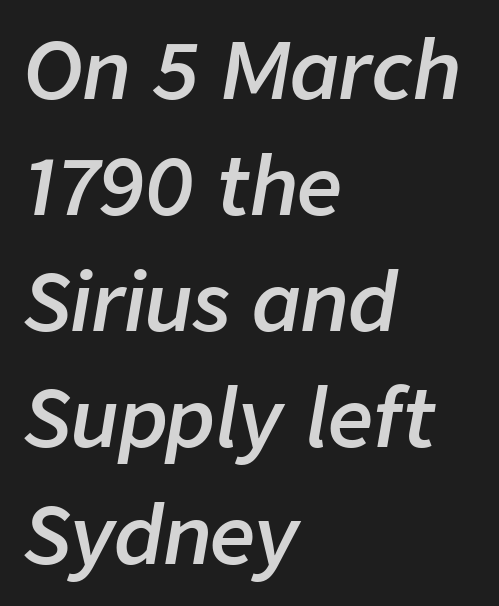
What weight is shown? A semibold, between regular and bold. Here the designer chose a conventional face with non-uniform glyph widths. Whoever set this chose a conventional vertical rhythm. Clear beneath every line of the passage. The setting favours the left margin, as ordinary paragraphs usually do. Spacing between characters is what you'd get straight out of the box.
